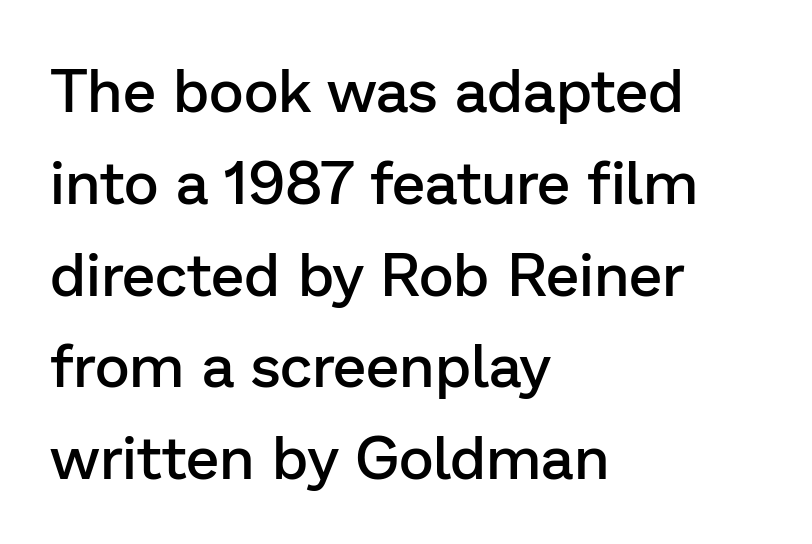
{"serif": "no", "italic": "no", "bold": "semi", "weight": "semibold", "width": "normal", "stroke_contrast": "low", "x_height": "medium", "monospaced": "no", "underline": "no", "align": "left", "line_spacing": "normal", "line_spacing_ratio": 1.53, "letter_spacing": "normal", "letter_spacing_em": 0.0, "glyph_px": 60}
